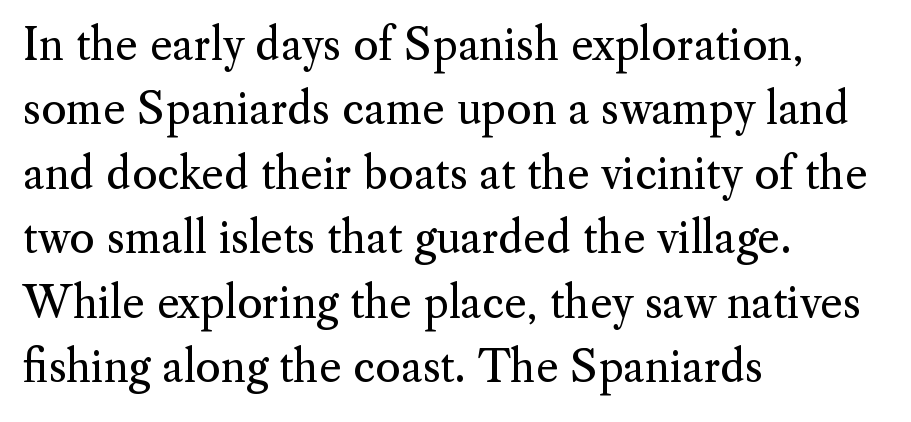
Is this a sans? No — the strokes have serifs. The letters stand straight up with perfectly vertical stems. The letters advance in unequal steps, a hallmark of proportional type. In terms of leading, this rendering sits right in the middle.
